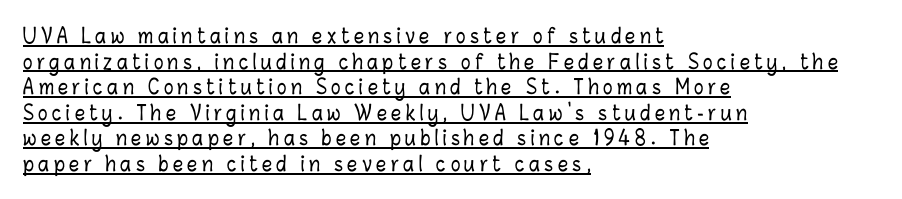
{"italic": "no", "underline": "yes", "align": "left", "line_spacing": "normal", "line_spacing_ratio": 1.28, "letter_spacing": "wide", "letter_spacing_em": 0.22, "glyph_px": 20}
